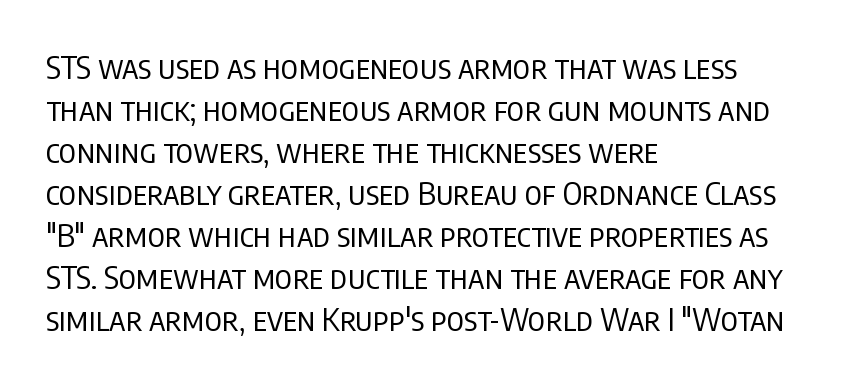
The space between consecutive lines is moderate. Each word holds together tightly as a unit, with standard inter-letter gaps. Think of a printed novel: that variable character pitch is what you see here. Leftover space on each line is placed entirely after the last word. Descenders are the only things crossing below the line.
